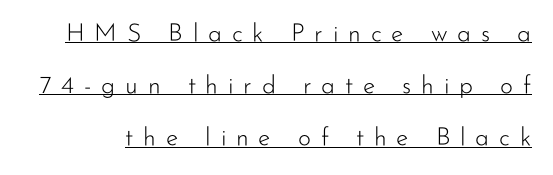
{"italic": "no", "bold": "no", "underline": "yes", "line_spacing": "loose", "line_spacing_ratio": 2.09, "letter_spacing": "wide", "letter_spacing_em": 0.39, "glyph_px": 25}
